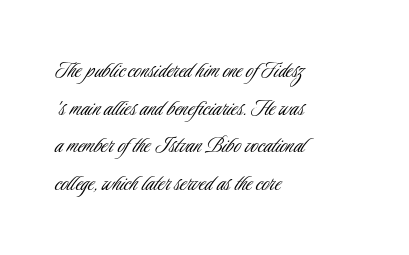
The face used here is rendered with its standard letterfit. Just letters on the line, the space beneath them empty. Caption: face not bold, strokes unweighted. Line spacing here is normal.
